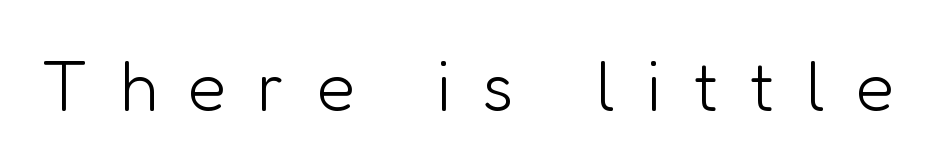
Q: Is the text bold? A: No.
Q: Is the text italic (slanted)? A: No, it is upright.
Q: Is the typeface a serif or a sans-serif typeface? A: Sans-serif.
Q: Is the text underlined? A: No.
Q: Is the spacing between letters normal or unusually wide? A: Unusually wide.
Q: Width (condensed, normal, or wide)? A: Normal.
Q: Stroke contrast? A: Low.
Q: x-height? A: Medium.
Q: Monospaced? A: No.
